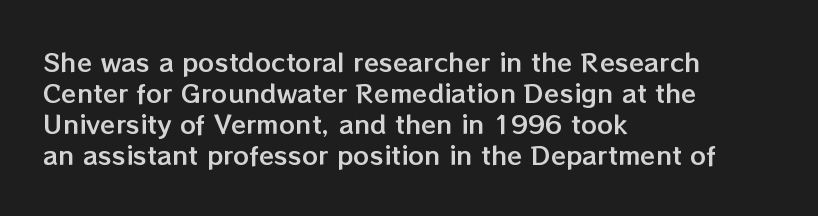
Clear beneath every line of the passage. Is the block centered? No — it sits flush against the left margin. Observe the ordinary spacing: letters are neighbours, not strangers. The letters stand upright; this is a roman face.
